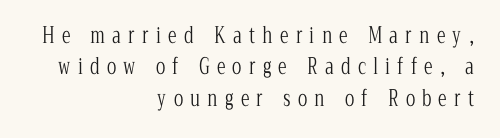
{"italic": "no", "bold": "no", "underline": "no", "align": "right", "line_spacing": "normal", "line_spacing_ratio": 1.43, "letter_spacing": "wide", "letter_spacing_em": 0.33, "glyph_px": 22}
